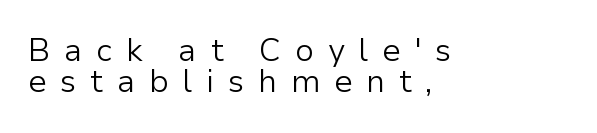
Q: Is the text bold? A: No.
Q: Is the text italic (slanted)? A: No, it is upright.
Q: Is the typeface a serif or a sans-serif typeface? A: Sans-serif.
Q: Is the text underlined? A: No.
Q: How is the paragraph aligned? A: Left-aligned.
Q: Is the spacing between letters normal or unusually wide? A: Unusually wide.
Q: Is the spacing between lines tight, normal or loose? A: Tight.
Q: Width (condensed, normal, or wide)? A: Normal.
Q: Stroke contrast? A: Low.
Q: x-height? A: Medium.
Q: Monospaced? A: No.
